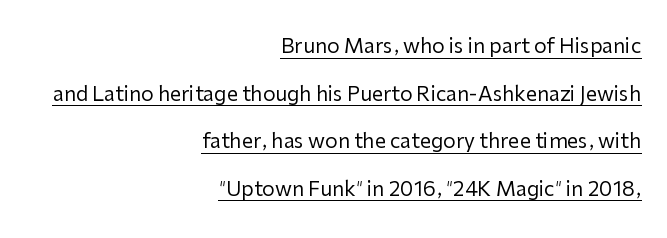
Q: Is the text bold? A: No.
Q: Is the text italic (slanted)? A: No, it is upright.
Q: Is the text underlined? A: Yes.
Q: How is the paragraph aligned? A: Right-aligned.
Q: Is the spacing between letters normal or unusually wide? A: Normal.
Q: Is the spacing between lines tight, normal or loose? A: Loose.
